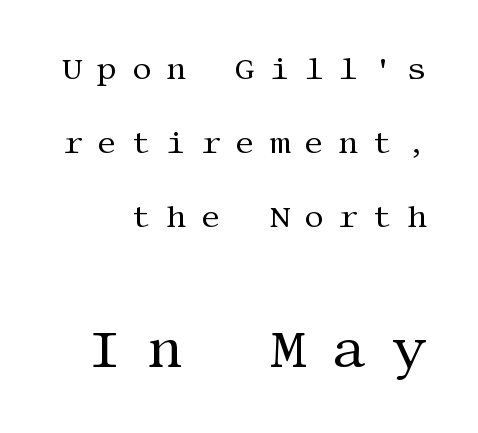
The passage shown stacks its lines with a broad gap. Check under the words: just untouched page. Is this a sans? No — the strokes have serifs. Observe the wide spacing: letters keep a clear distance from each other. Scale increases going downward across the two blocks. Think standard paragraph weight, or any step lighter than that.
